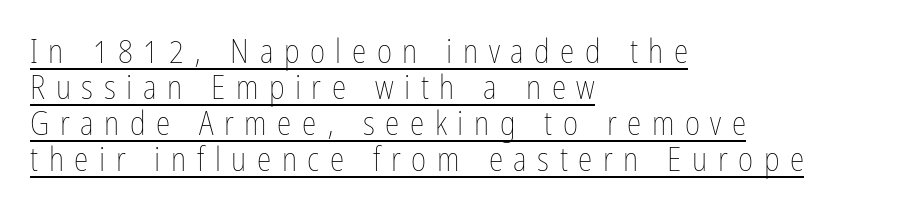
Baseline-to-baseline distance is barely more than the letter height. Does the copy run flush right? No — it runs flush left. No heavy texture on the line: the type isn't bold. Someone cranked the tracking dial way up on this one.
